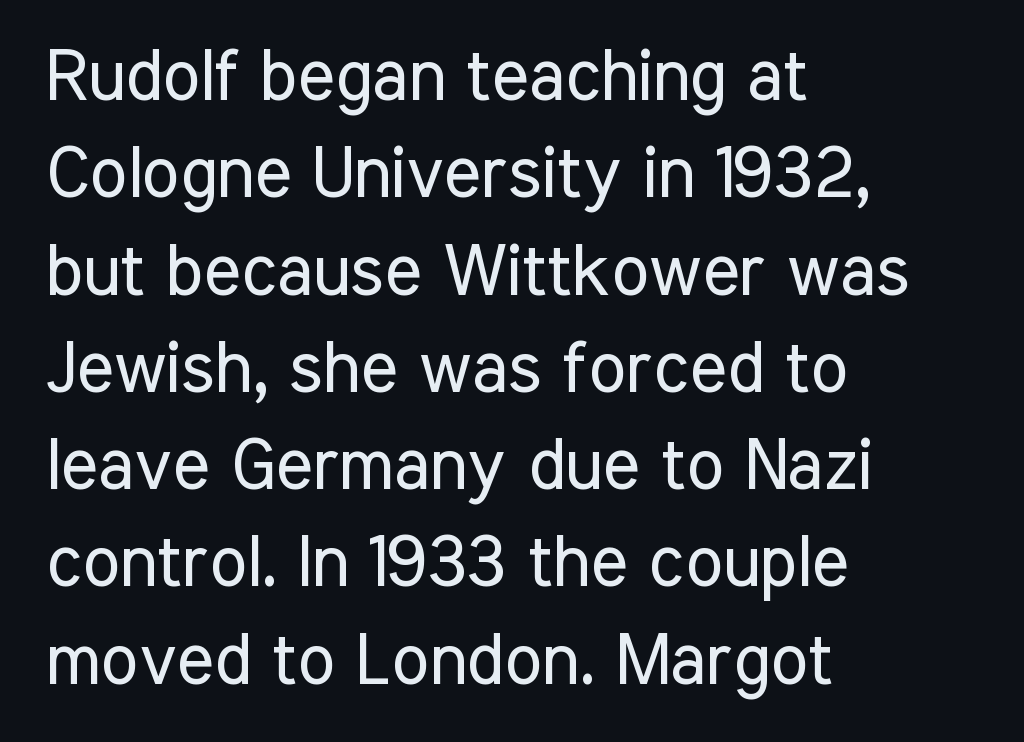
{"serif": "no", "italic": "no", "bold": "no", "weight": "regular", "width": "condensed", "stroke_contrast": "low", "x_height": "medium", "monospaced": "no", "underline": "no", "align": "left", "line_spacing": "normal", "line_spacing_ratio": 1.37, "letter_spacing": "normal", "letter_spacing_em": 0.0, "glyph_px": 71}
